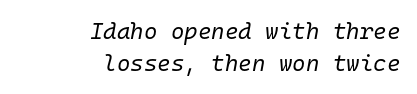
The image shows 23 px text type, italic (leaning right); set right-aligned, normal line spacing (1.39x), normal letter spacing, not underlined.
